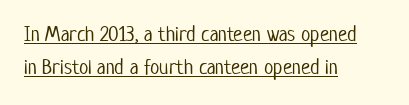
Notice how the stems are strictly vertical — no italics here. Does the leading feel generous? No, just average. How are the letters spaced? Ordinarily, with no added tracking. Is the block centered? No — it sits flush against the left margin.
